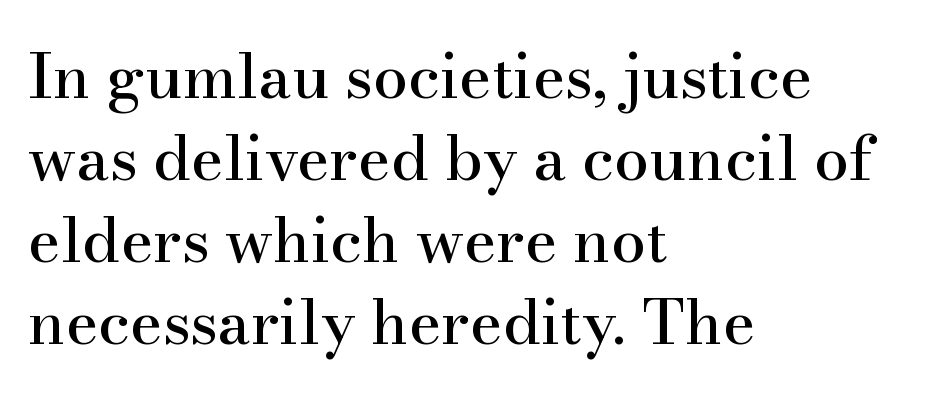
Q: Is the text italic (slanted)? A: No, it is upright.
Q: Is the typeface a serif or a sans-serif typeface? A: Serif.
Q: Is the text underlined? A: No.
Q: How is the paragraph aligned? A: Left-aligned.
Q: Is the spacing between letters normal or unusually wide? A: Normal.
Q: Is the spacing between lines tight, normal or loose? A: Normal.
Q: Width (condensed, normal, or wide)? A: Normal.
Q: Stroke contrast? A: High.
Q: x-height? A: Small.
Q: Monospaced? A: No.
